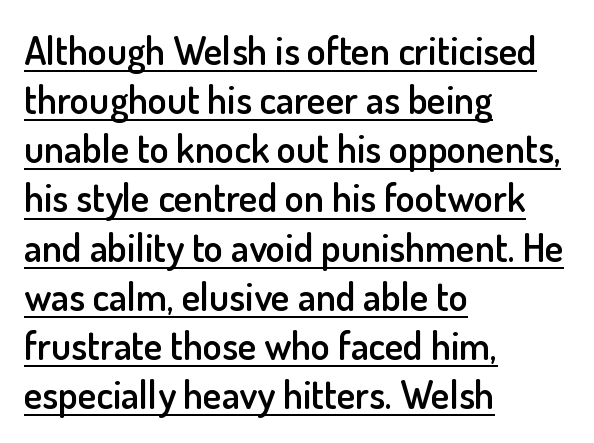
What decoration does the sample have? An underline. The line texture is even and compact thanks to regular tracking. Does the copy run flush right? No — it runs flush left. Vertical spacing — default.
